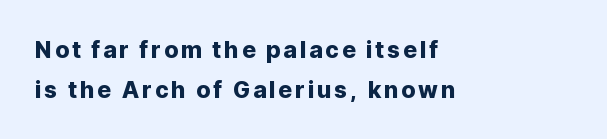
{"italic": "no", "underline": "no", "align": "left", "line_spacing_ratio": 1.72, "glyph_px": 23}
